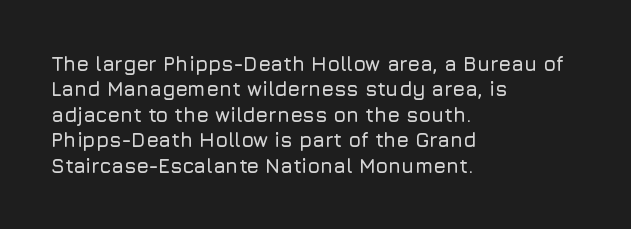
Layout note: lines flush left. The zone under the glyphs is completely vacant. The gaps between neighbouring characters are ordinary and unremarkable. Ascenders rise straight up at ninety degrees. Leading matches the norm, producing a regular column.
